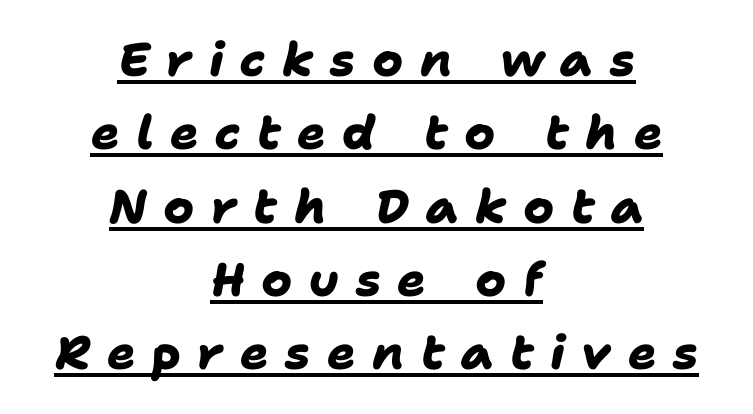
The vertical gap from one line to the next is medium. Words appear elongated and porous because spacing is wide. Note the varied advance widths — an 'i' is clearly narrower than an 'm'. The specimen includes a rule beneath the text block's lines. The glyphs in this specimen are sans serif.
